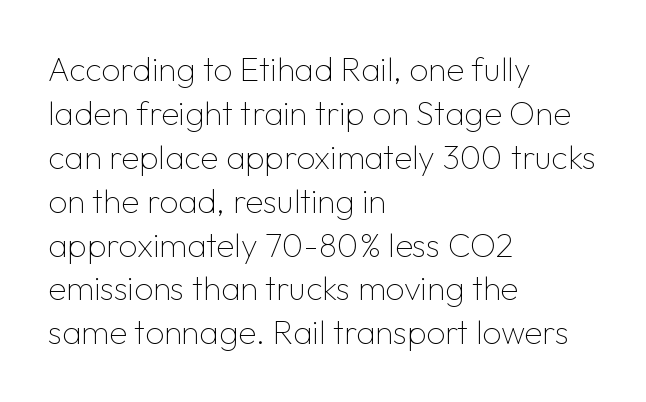
Q: Is the text bold? A: No.
Q: Is the text italic (slanted)? A: No, it is upright.
Q: Is the typeface a serif or a sans-serif typeface? A: Sans-serif.
Q: Is the text underlined? A: No.
Q: How is the paragraph aligned? A: Left-aligned.
Q: Is the spacing between letters normal or unusually wide? A: Normal.
Q: Is the spacing between lines tight, normal or loose? A: Normal.
Q: Width (condensed, normal, or wide)? A: Normal.
Q: Stroke contrast? A: Low.
Q: x-height? A: Medium.
Q: Monospaced? A: No.
